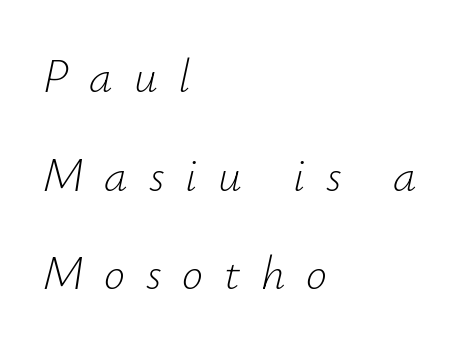
The image shows 47 px light type, italic (leaning right); set left-aligned, loose line spacing (2.1x), unusually wide letter spacing (+0.44 em), not underlined; low stroke contrast and a small x-height.
